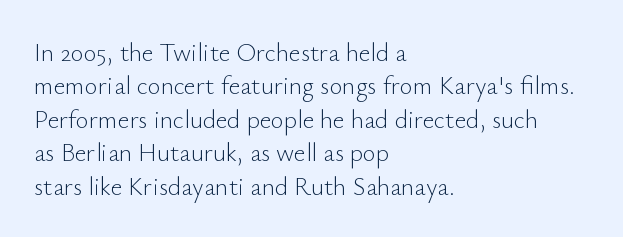
{"italic": "no", "bold": "no", "underline": "no", "align": "left", "line_spacing": "normal", "line_spacing_ratio": 1.34, "letter_spacing": "normal", "letter_spacing_em": 0.0, "glyph_px": 25}
